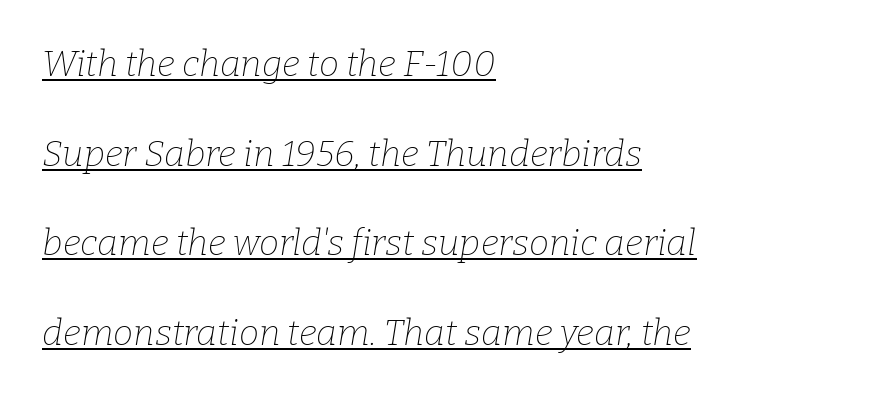
Q: Is the text bold? A: No.
Q: Is the text italic (slanted)? A: Yes, it leans right by about 9 degrees.
Q: Is the typeface a serif or a sans-serif typeface? A: Serif.
Q: Is the text underlined? A: Yes.
Q: How is the paragraph aligned? A: Left-aligned.
Q: Is the spacing between letters normal or unusually wide? A: Normal.
Q: Is the spacing between lines tight, normal or loose? A: Loose.
Q: Width (condensed, normal, or wide)? A: Normal.
Q: Stroke contrast? A: Low.
Q: x-height? A: Medium.
Q: Monospaced? A: No.
